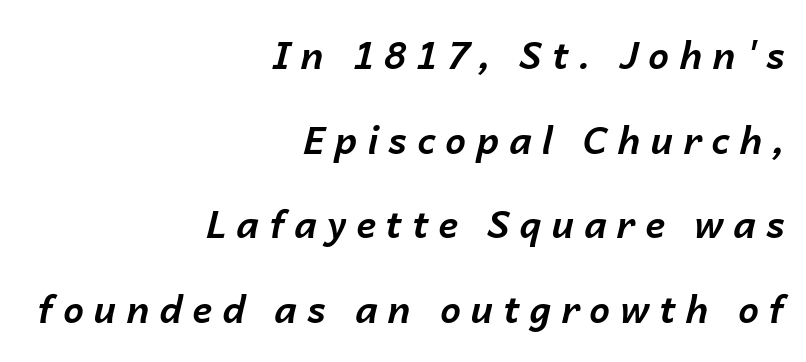
{"italic": "yes", "lean": "right", "slant_degrees": 14, "bold": "yes", "weight": "bold", "width": "normal", "stroke_contrast": "low", "x_height": "medium", "monospaced": "no", "underline": "no", "align": "right", "line_spacing": "loose", "line_spacing_ratio": 2.29, "letter_spacing": "wide", "letter_spacing_em": 0.27, "glyph_px": 37}
